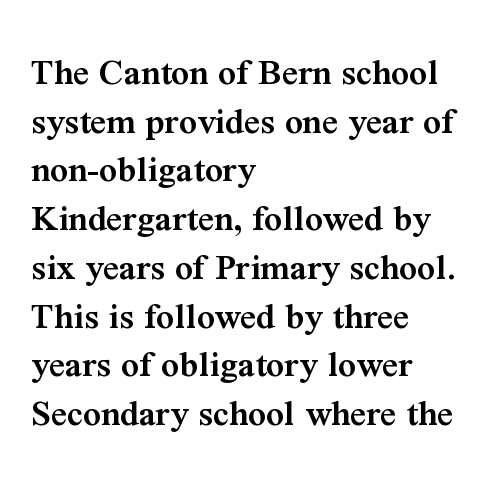
{"serif": "yes", "italic": "no", "bold": "semi", "weight": "semibold", "width": "normal", "stroke_contrast": "medium", "x_height": "medium", "monospaced": "no", "underline": "no", "align": "left", "line_spacing": "normal", "line_spacing_ratio": 1.25, "letter_spacing": "normal", "letter_spacing_em": 0.0, "glyph_px": 39}
